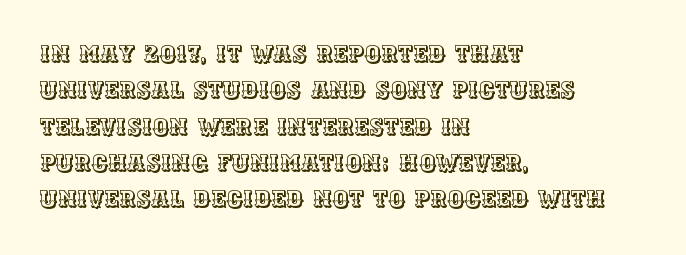
The image shows 23 px text type, upright; set left-aligned, normal line spacing (1.58x), normal letter spacing, not underlined.
